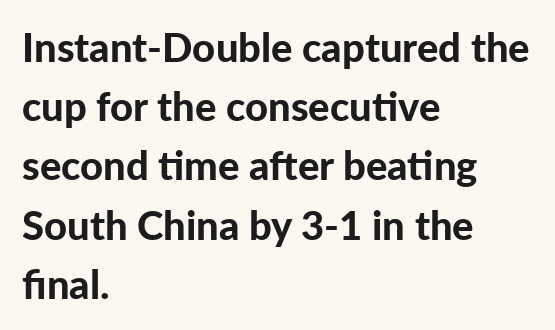
Spacing verdict: proportional, widths tailored to each character. Whoever set this chose a conventional vertical rhythm. Posture: vertical. Characters follow at the spacing the type designer built in. The space directly below the letters is spotless. If you drew a ruler down the left edge, every line would touch it.
